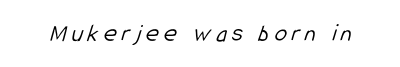
{"bold": "no", "underline": "no", "letter_spacing": "wide", "letter_spacing_em": 0.2, "glyph_px": 25}
